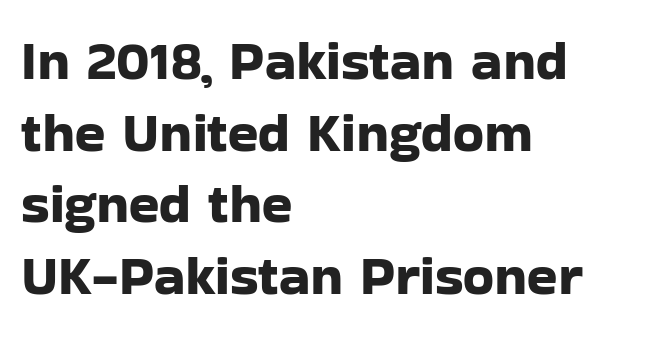
The image shows 56 px sans-serif type, upright; set left-aligned, normal line spacing (1.28x), normal letter spacing, not underlined; low stroke contrast and a medium x-height.
